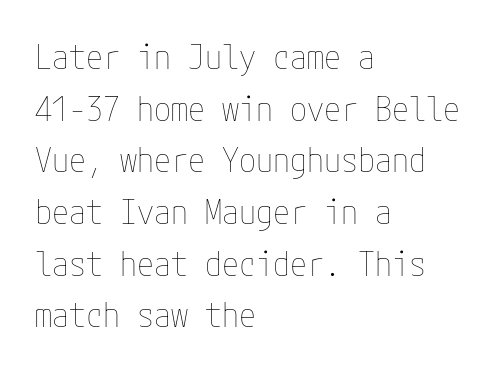
Q: Is the text bold? A: No.
Q: Is the text italic (slanted)? A: No, it is upright.
Q: Is the text underlined? A: No.
Q: How is the paragraph aligned? A: Left-aligned.
Q: Is the spacing between letters normal or unusually wide? A: Normal.
Q: Is the spacing between lines tight, normal or loose? A: Normal.
Q: Width (condensed, normal, or wide)? A: Condensed.
Q: Stroke contrast? A: Low.
Q: x-height? A: Medium.
